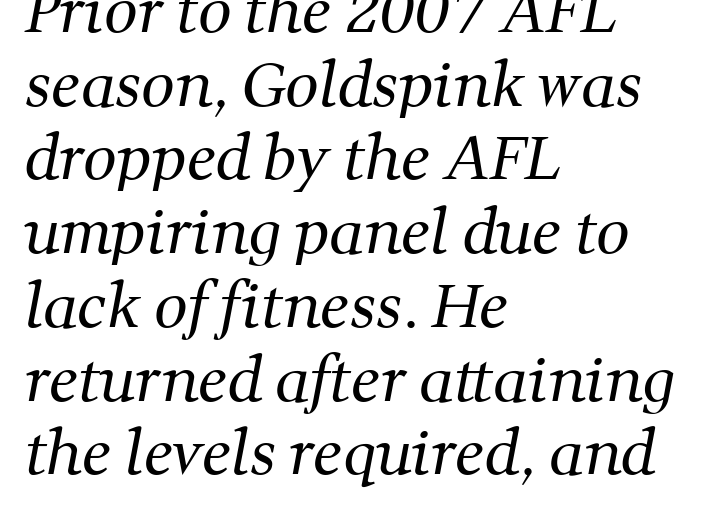
Q: Is the text bold? A: No.
Q: Is the typeface a serif or a sans-serif typeface? A: Serif.
Q: Is the text underlined? A: No.
Q: How is the paragraph aligned? A: Left-aligned.
Q: Is the spacing between letters normal or unusually wide? A: Normal.
Q: Is the spacing between lines tight, normal or loose? A: Normal.
Q: Width (condensed, normal, or wide)? A: Normal.
Q: Stroke contrast? A: Medium.
Q: x-height? A: Medium.
Q: Monospaced? A: No.
